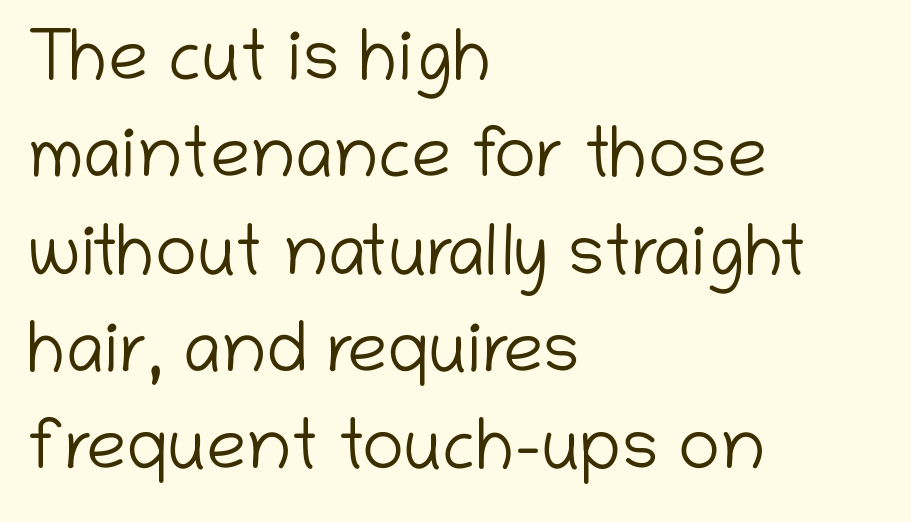
The image shows 71 px light sans-serif type, upright; set left-aligned, normal line spacing (1.37x), normal letter spacing, not underlined; low stroke contrast and a medium x-height.
